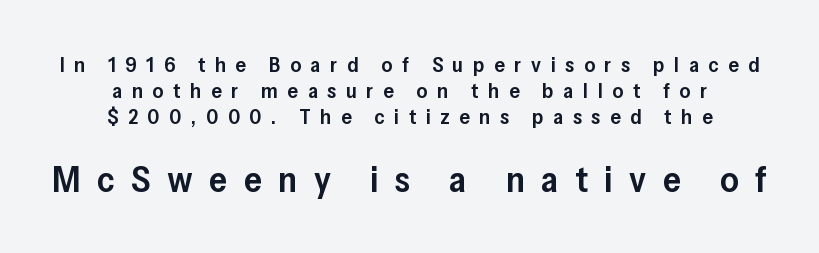
Do the letters lean? They stand straight. A typesetter would call this proportional, since set widths differ per character. Caption: expanded tracking, letters set apart. You can tell from the bare stems that sans-serif type was used. These two chunks differ in scale, with the bottom chunk taking the larger measure. A bare baseline throughout the passage.
